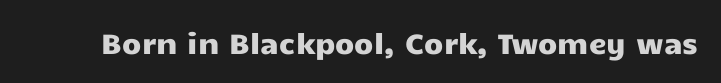
Q: Is the text italic (slanted)? A: No, it is upright.
Q: Is the typeface a serif or a sans-serif typeface? A: Sans-serif.
Q: Is the text underlined? A: No.
Q: Is the spacing between letters normal or unusually wide? A: Normal.
Q: Width (condensed, normal, or wide)? A: Wide.
Q: Stroke contrast? A: Low.
Q: x-height? A: Medium.
Q: Monospaced? A: No.
